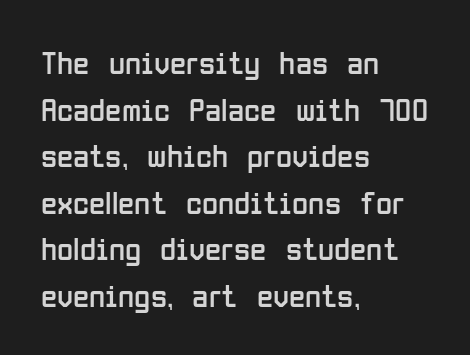
Q: Is the text bold? A: No.
Q: Is the text italic (slanted)? A: No, it is upright.
Q: Is the typeface a serif or a sans-serif typeface? A: Sans-serif.
Q: Is the text underlined? A: No.
Q: How is the paragraph aligned? A: Left-aligned.
Q: Is the spacing between letters normal or unusually wide? A: Normal.
Q: Is the spacing between lines tight, normal or loose? A: Normal.
Q: Width (condensed, normal, or wide)? A: Condensed.
Q: Stroke contrast? A: Low.
Q: x-height? A: Medium.
Q: Monospaced? A: No.
